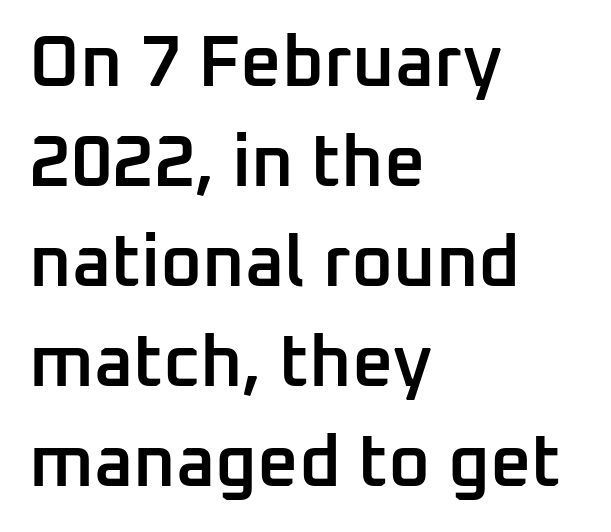
{"serif": "no", "italic": "no", "bold": "semi", "weight": "semibold", "width": "normal", "stroke_contrast": "low", "x_height": "medium", "monospaced": "no", "underline": "no", "align": "left", "line_spacing": "normal", "line_spacing_ratio": 1.39, "letter_spacing": "normal", "letter_spacing_em": 0.0, "glyph_px": 72}
